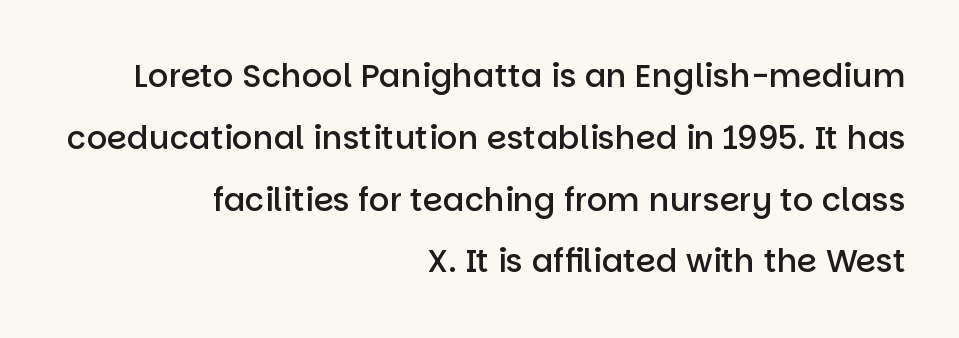
Line endings align vertically; line beginnings do not. Posture: vertical. Notice the strokes are somewhat thickened but not fully heavy: this is a semibold. Honestly, there is no underline to notice here at all. The letterforms sit shoulder to shoulder at normal distance. Here the designer chose a conventional face with non-uniform glyph widths.
